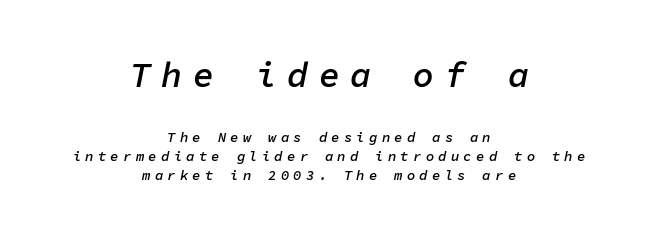
{"italic": "yes", "lean": "right", "slant_degrees": 11, "bold": "semi", "weight": "semibold", "width": "normal", "stroke_contrast": "low", "x_height": "medium", "monospaced": "yes", "underline": "no", "align": "center", "line_spacing": "normal", "line_spacing_ratio": 1.36, "letter_spacing": "wide", "letter_spacing_em": 0.3, "larger_block": "first", "size_ratio": 2.5, "glyph_px": 35}
